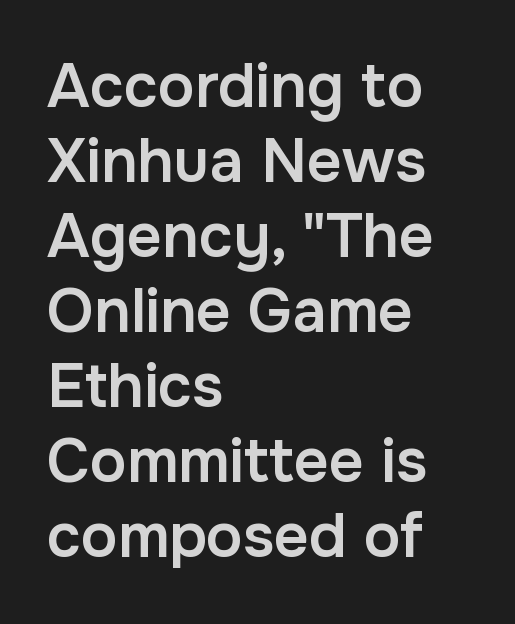
The image shows 61 px semibold sans-serif type, upright; set left-aligned, line spacing 1.23x, normal letter spacing, not underlined; low stroke contrast and a medium x-height.
